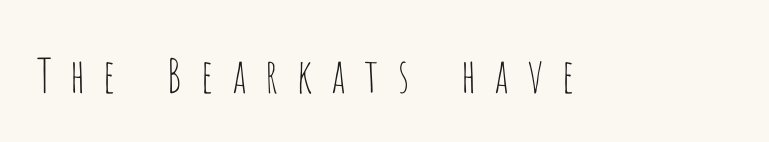
Compared with typical body copy, the letter spacing here is much looser. These lines are rendered in a variable-pitch font. I'd call this a sans setting — the letters go barefoot. No heavy texture on the line: the type isn't bold. If you drew a line through each stem, it would be perfectly vertical. Underline: absent.
